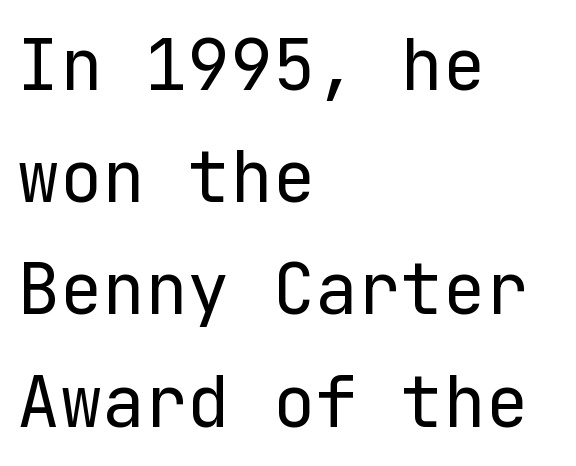
The image shows 71 px regular-weight sans-serif type, upright; set left-aligned, normal line spacing (1.58x), normal letter spacing, not underlined; low stroke contrast and a medium x-height.
